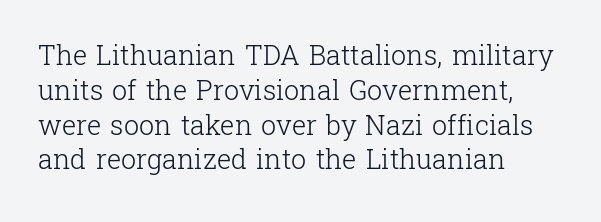
{"italic": "no", "bold": "no", "underline": "no", "align": "left", "line_spacing": "normal", "line_spacing_ratio": 1.29, "letter_spacing": "normal", "letter_spacing_em": 0.0, "glyph_px": 27}
